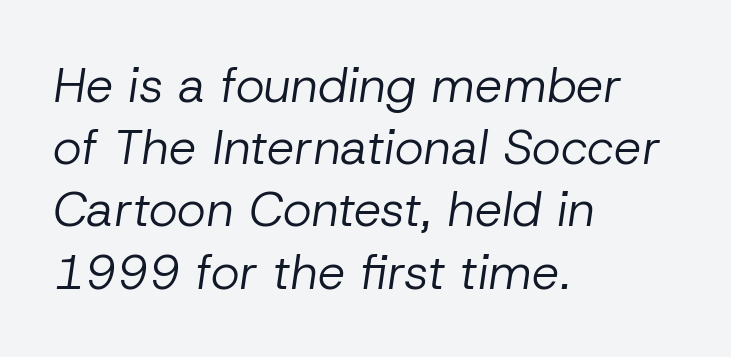
Q: Is the text bold? A: No.
Q: Is the text italic (slanted)? A: Yes, it leans right by about 8 degrees.
Q: Is the text underlined? A: No.
Q: How is the paragraph aligned? A: Left-aligned.
Q: Is the spacing between letters normal or unusually wide? A: Normal.
Q: Is the spacing between lines tight, normal or loose? A: Normal.
Q: Width (condensed, normal, or wide)? A: Normal.
Q: Stroke contrast? A: Low.
Q: x-height? A: Medium.
Q: Monospaced? A: No.
